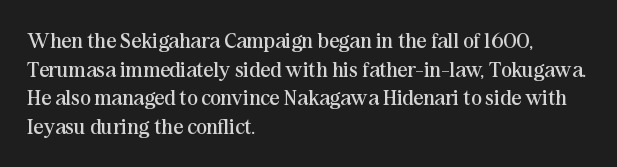
The image shows 22 px text type, upright; set left-aligned, normal line spacing (1.3x), normal letter spacing, not underlined.
